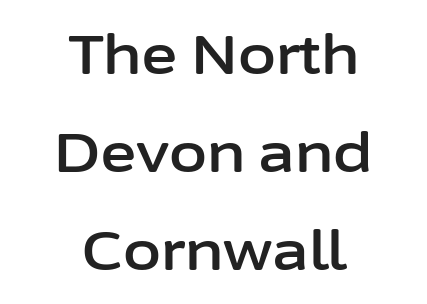
Q: Is the text italic (slanted)? A: No, it is upright.
Q: Is the typeface a serif or a sans-serif typeface? A: Sans-serif.
Q: Is the text underlined? A: No.
Q: How is the paragraph aligned? A: Centered.
Q: Is the spacing between letters normal or unusually wide? A: Normal.
Q: Width (condensed, normal, or wide)? A: Normal.
Q: Stroke contrast? A: Low.
Q: x-height? A: Medium.
Q: Monospaced? A: No.
